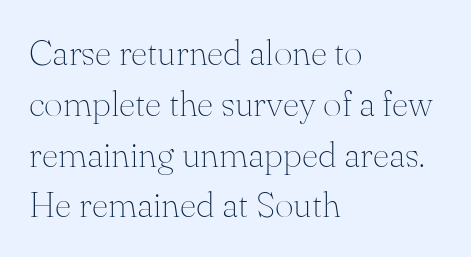
{"serif": "yes", "italic": "no", "bold": "no", "weight": "thin", "width": "normal", "stroke_contrast": "medium", "x_height": "small", "monospaced": "no", "underline": "no", "align": "left", "line_spacing": "normal", "line_spacing_ratio": 1.41, "letter_spacing": "normal", "letter_spacing_em": 0.0, "glyph_px": 36}
